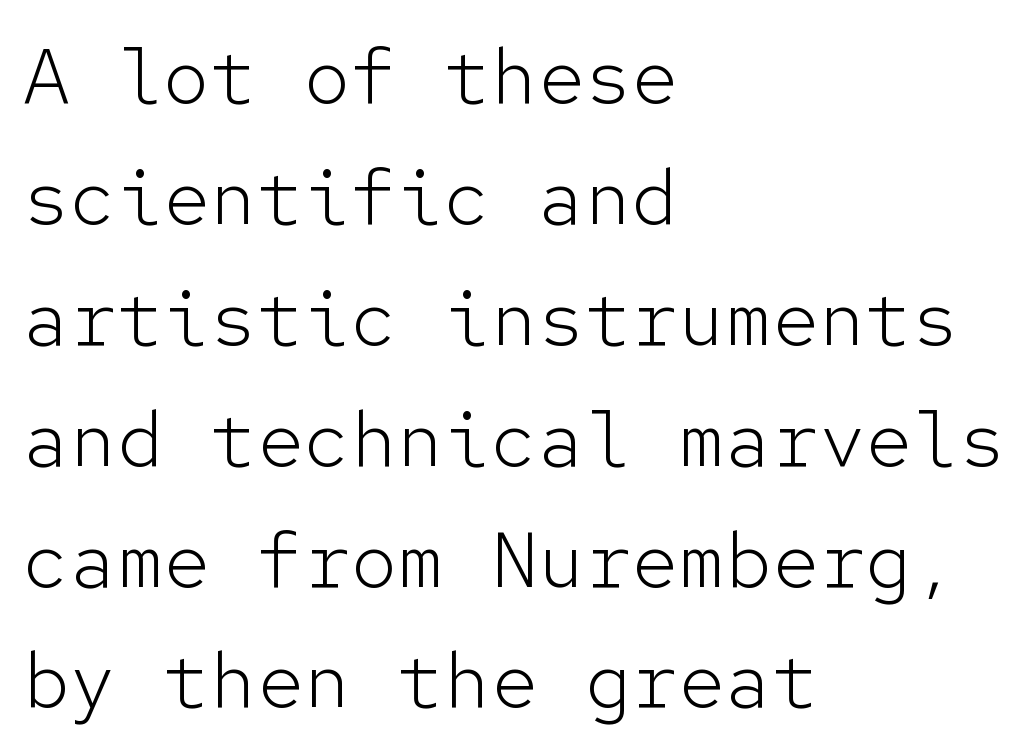
Classification — sans serif. Quick note: not italic, upright. Each line starts at the same left margin while the right side varies. Heaviness? Minimal to ordinary, like unemphasized prose. Caption: standard tracking, unaltered. The area under the type is left untouched.
